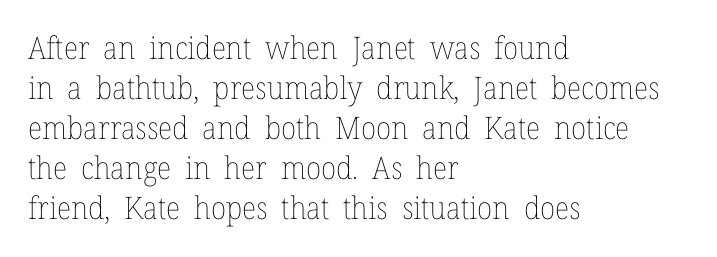
{"italic": "no", "bold": "no", "weight": "thin", "width": "normal", "stroke_contrast": "low", "x_height": "medium", "monospaced": "no", "underline": "no", "align": "left", "line_spacing": "normal", "line_spacing_ratio": 1.29, "letter_spacing": "normal", "letter_spacing_em": 0.0, "glyph_px": 31}
